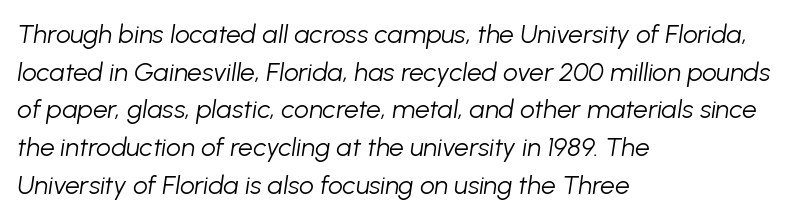
Q: Is the text bold? A: No.
Q: Is the text italic (slanted)? A: Yes, it leans right by about 8 degrees.
Q: Is the text underlined? A: No.
Q: How is the paragraph aligned? A: Left-aligned.
Q: Is the spacing between letters normal or unusually wide? A: Normal.
Q: Is the spacing between lines tight, normal or loose? A: Normal.
